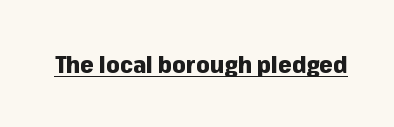
Students, observe the line beneath the letters — that is underlining. Upright lettering throughout. Summary of weight: heavy, a full bold. Here the glyphs are tracked normally, forming tight word shapes.
